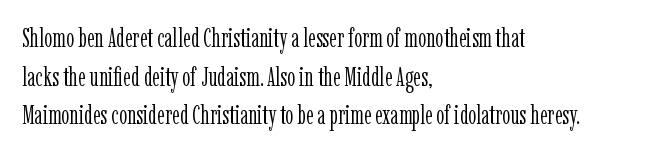
Q: Is the text bold? A: No.
Q: Is the text italic (slanted)? A: No, it is upright.
Q: Is the text underlined? A: No.
Q: How is the paragraph aligned? A: Left-aligned.
Q: Is the spacing between letters normal or unusually wide? A: Normal.
Q: Is the spacing between lines tight, normal or loose? A: Normal.
